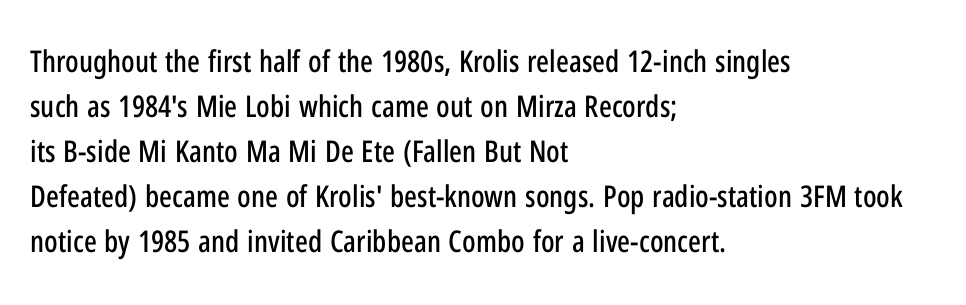
Q: Is the text italic (slanted)? A: No, it is upright.
Q: Is the typeface a serif or a sans-serif typeface? A: Sans-serif.
Q: Is the text underlined? A: No.
Q: How is the paragraph aligned? A: Left-aligned.
Q: Is the spacing between letters normal or unusually wide? A: Normal.
Q: Is the spacing between lines tight, normal or loose? A: Normal.
Q: Width (condensed, normal, or wide)? A: Condensed.
Q: Stroke contrast? A: Low.
Q: x-height? A: Medium.
Q: Monospaced? A: No.
